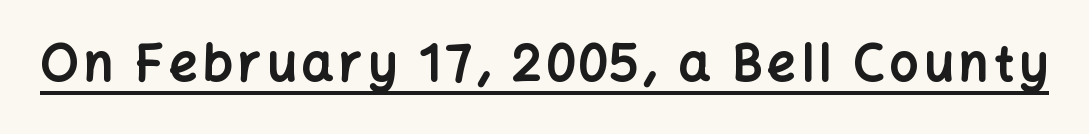
Like a heading marked for emphasis, these lines bear an underscore. Every stem runs plumb, perpendicular to the baseline. To sum up the face: it is a sans, with no serifs. This sample has the flowing, uneven cadence of proportional lettering. The sample has been set heavy, in full bold.
